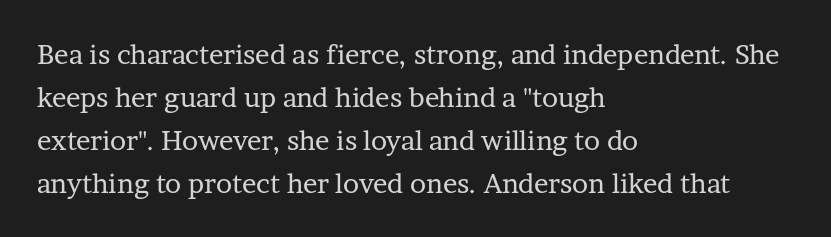
{"italic": "no", "bold": "no", "underline": "no", "align": "left", "line_spacing": "normal", "line_spacing_ratio": 1.59, "letter_spacing": "normal", "letter_spacing_em": 0.0, "glyph_px": 27}
